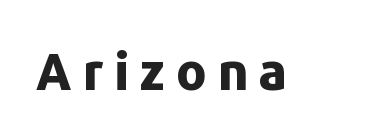
The image shows 51 px bold sans-serif type, upright; set unusually wide letter spacing (+0.22 em), not underlined; low stroke contrast and a medium x-height.
